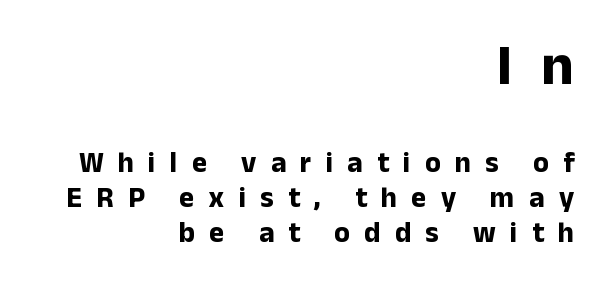
The image shows 58 px bold sans-serif type, upright; set right-aligned, line spacing 1.21x, unusually wide letter spacing (+0.49 em), not underlined; the first (top) block is 2.0x larger; low stroke contrast and a medium x-height.
